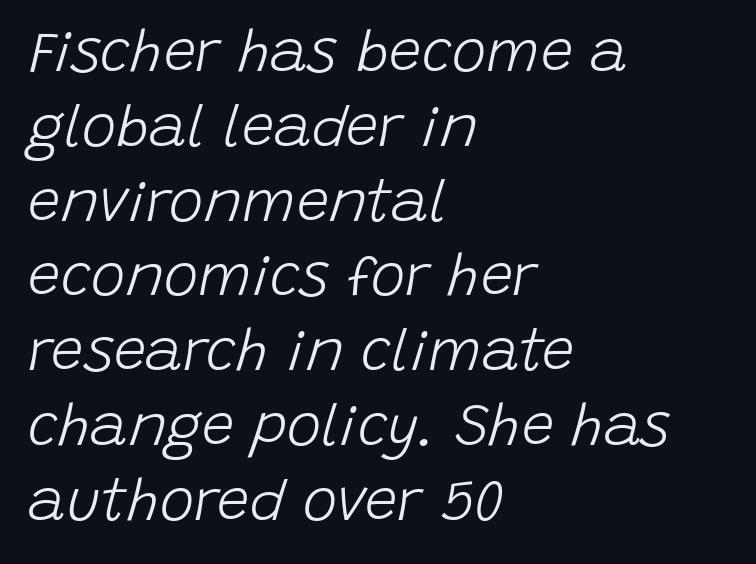
Q: Is the text bold? A: No.
Q: Is the text italic (slanted)? A: Yes, it leans right by about 15 degrees.
Q: Is the text underlined? A: No.
Q: How is the paragraph aligned? A: Left-aligned.
Q: Is the spacing between letters normal or unusually wide? A: Normal.
Q: Is the spacing between lines tight, normal or loose? A: Normal.
Q: Width (condensed, normal, or wide)? A: Normal.
Q: Stroke contrast? A: Low.
Q: x-height? A: Large.
Q: Monospaced? A: No.
